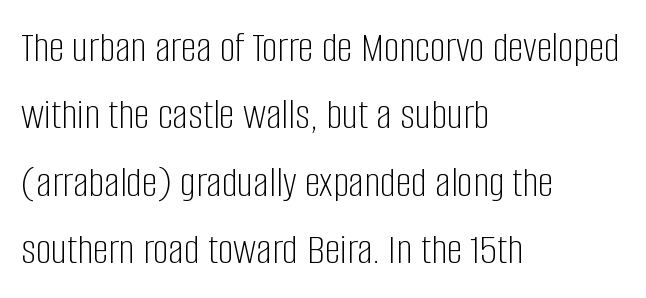
The image shows 44 px light, condensed sans-serif type, upright; set left-aligned, normal line spacing (1.53x), normal letter spacing, not underlined; low stroke contrast and a large x-height.
